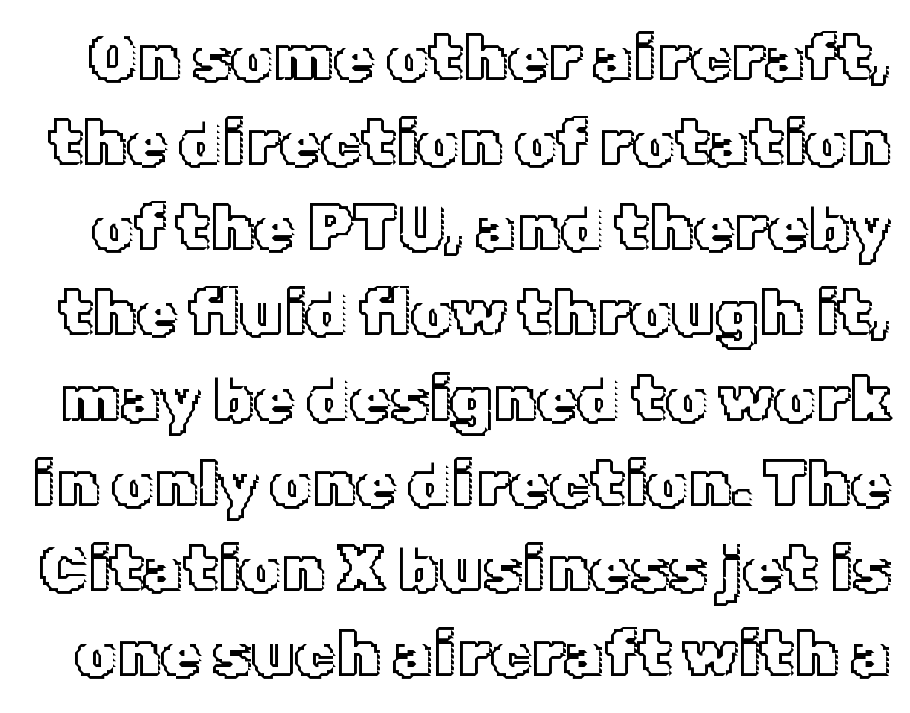
{"italic": "no", "width": "normal", "x_height": "medium", "monospaced": "no", "underline": "no", "line_spacing": "normal", "line_spacing_ratio": 1.31, "letter_spacing": "normal", "letter_spacing_em": 0.0, "glyph_px": 65}
